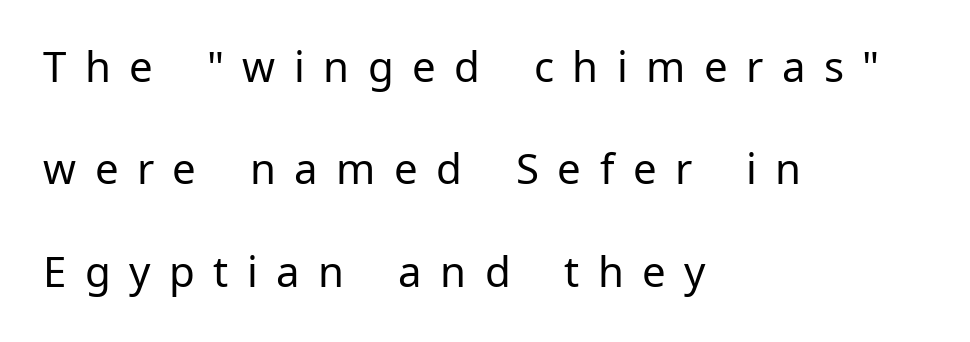
The image shows 42 px regular-weight sans-serif type, upright; set left-aligned, loose line spacing (2.44x), unusually wide letter spacing (+0.44 em), not underlined; low stroke contrast and a medium x-height.
